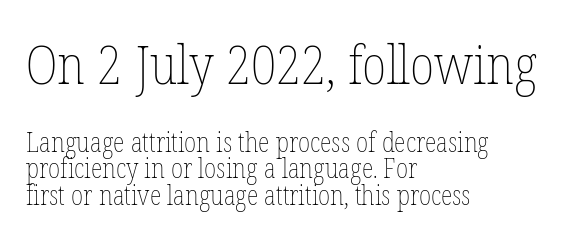
Casual observation: everything's shoved over to the left. Counters stay open thanks to moderate or lighter strokes. The emphasis by scale lands on block number one, above. Tall strokes in this sample are plumb rather than angled. A typesetter would call this proportional, since set widths differ per character.
